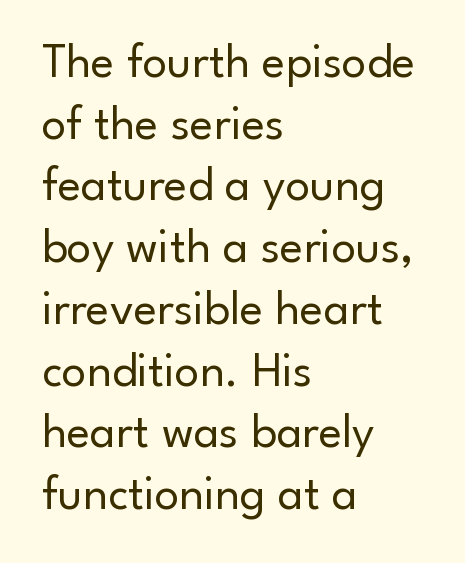
Summary of vertical rhythm: regular, with standard interline spacing. Is this a fixed-width face? No — the glyphs have proportional, varying widths. Every character sits straight up, as roman type does. Each row of text sits above clean, open space. Weight: regular or lighter.
